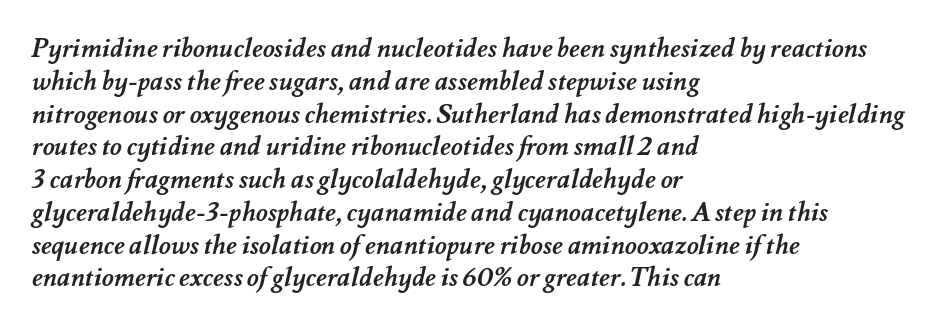
Q: Is the text bold? A: Yes.
Q: Is the text underlined? A: No.
Q: How is the paragraph aligned? A: Left-aligned.
Q: Is the spacing between letters normal or unusually wide? A: Normal.
Q: Is the spacing between lines tight, normal or loose? A: Normal.
